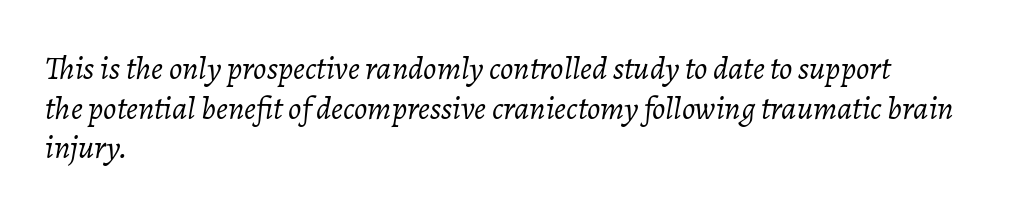
The image shows 33 px light type, italic (leaning right); set left-aligned, line spacing 1.2x, normal letter spacing, not underlined; low stroke contrast and a medium x-height.
